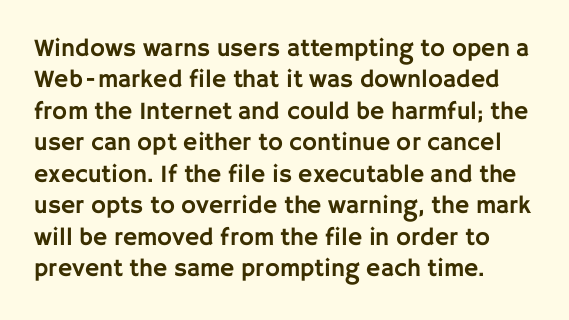
Q: Is the text italic (slanted)? A: No, it is upright.
Q: Is the text underlined? A: No.
Q: How is the paragraph aligned? A: Left-aligned.
Q: Is the spacing between letters normal or unusually wide? A: Normal.
Q: Is the spacing between lines tight, normal or loose? A: Normal.
